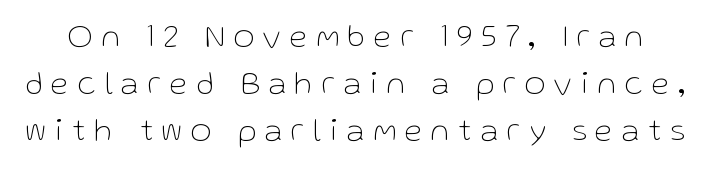
The cut favours lightness, reaching ordinary text weight at its darkest. A roman cut, with each character standing at attention. The face used here is a sans, in the tradition of grotesques and geometrics. This rendering features lettering with no underline. Tracking here is generous; glyphs stand well apart from one another.
